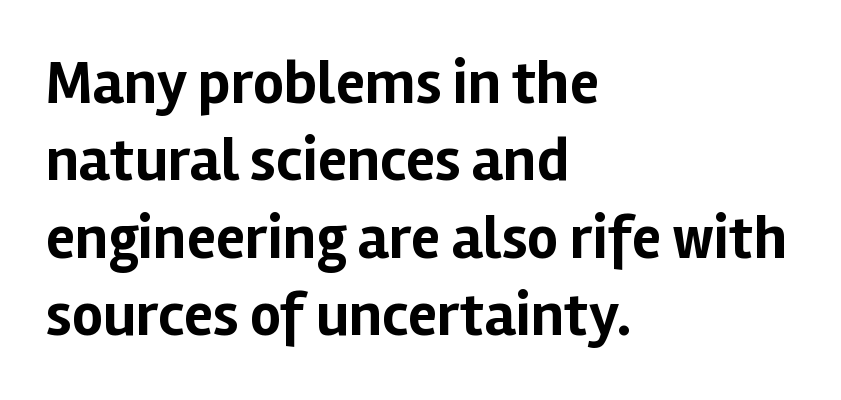
The passage is arranged the way most books set body copy — flush left. Typographically, this falls in the sans-serif category. Heavy, bold letterforms. The space directly below the letters is spotless. Characters follow at the spacing the type designer built in. These lines were composed using upright roman letters.
